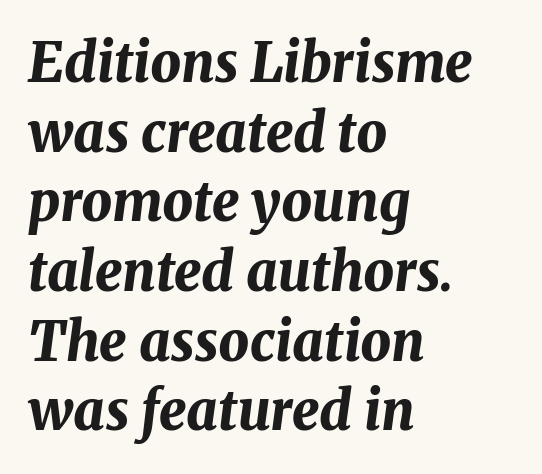
Standard letterfit; no display-style spreading of the glyphs. Proportional: the letters do not fall into vertical columns. The passage shown is not underscored anywhere. There's an unmistakable incline to the writing here. A student would call this left alignment; a typographer would say flush left, rag right. A typesetter would call this leading conventional body-copy spacing.
